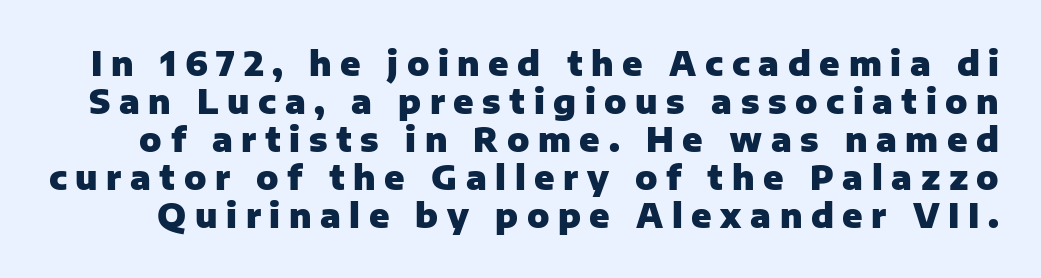
The letters stand upright; this is a roman face. Heavy-handed strokes throughout: this text is bold. The font family rendered here belongs to the sans-serif group. Vertically, the passage feels compressed, each row crowding the next. A bare baseline throughout the passage. Tracking here is generous; glyphs stand well apart from one another.
